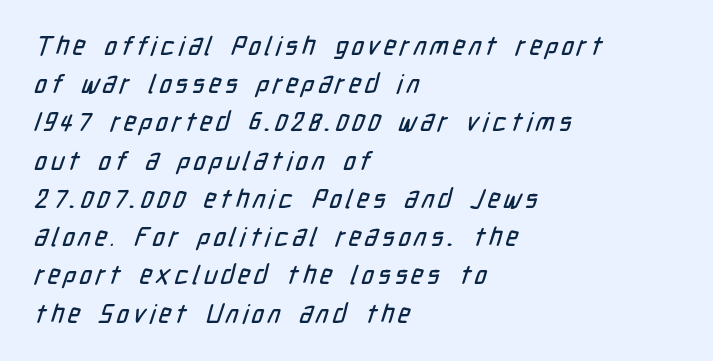
{"underline": "no", "align": "left", "line_spacing": "normal", "line_spacing_ratio": 1.47, "glyph_px": 26}
